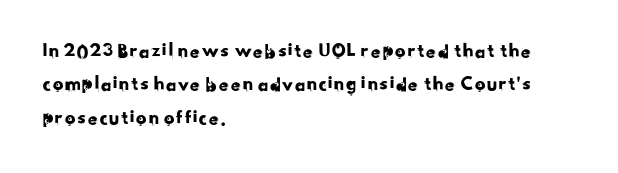
{"underline": "no", "align": "left", "line_spacing": "normal", "line_spacing_ratio": 1.59, "letter_spacing": "normal", "letter_spacing_em": 0.0, "glyph_px": 21}
